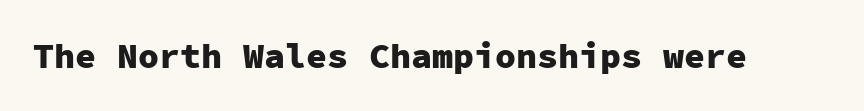
The text was rendered using a sans face with plain stroke endings. The strip under each line holds only bare page. The lettering stays uniformly vertical, giving the passage a roman look. In terms of weight, the rendering is a true, heavy bold. Every character here occupies the same horizontal width, giving the sample a typewriter-like rhythm.
